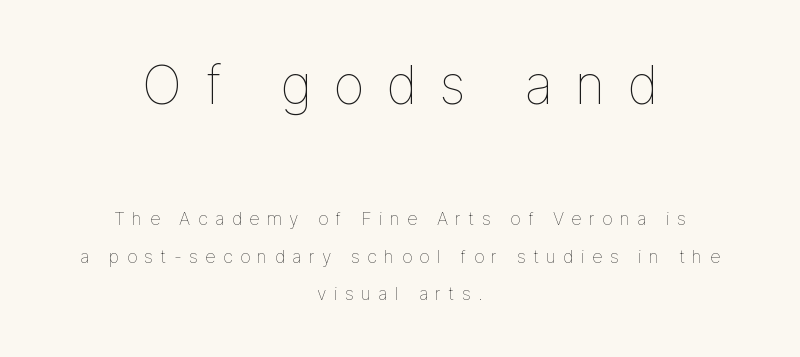
{"italic": "no", "bold": "no", "weight": "thin", "width": "normal", "stroke_contrast": "low", "x_height": "medium", "monospaced": "no", "underline": "no", "align": "center", "line_spacing": "loose", "line_spacing_ratio": 2.09, "letter_spacing": "wide", "letter_spacing_em": 0.4, "larger_block": "first", "size_ratio": 3.0, "glyph_px": 54}
